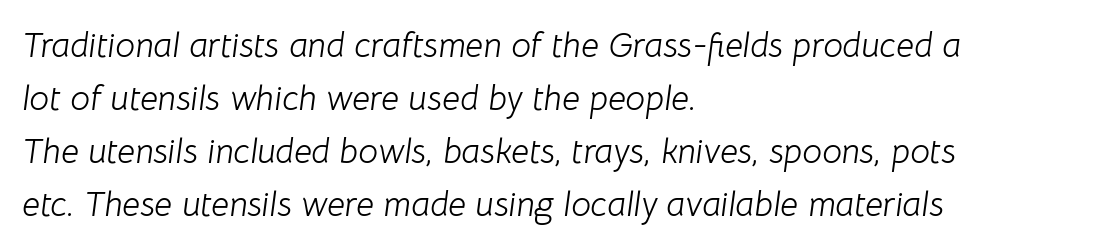
{"italic": "yes", "lean": "right", "slant_degrees": 8, "bold": "no", "weight": "light", "width": "normal", "stroke_contrast": "low", "x_height": "medium", "monospaced": "no", "underline": "no", "align": "left", "line_spacing": "normal", "line_spacing_ratio": 1.51, "letter_spacing": "normal", "letter_spacing_em": 0.0, "glyph_px": 35}
